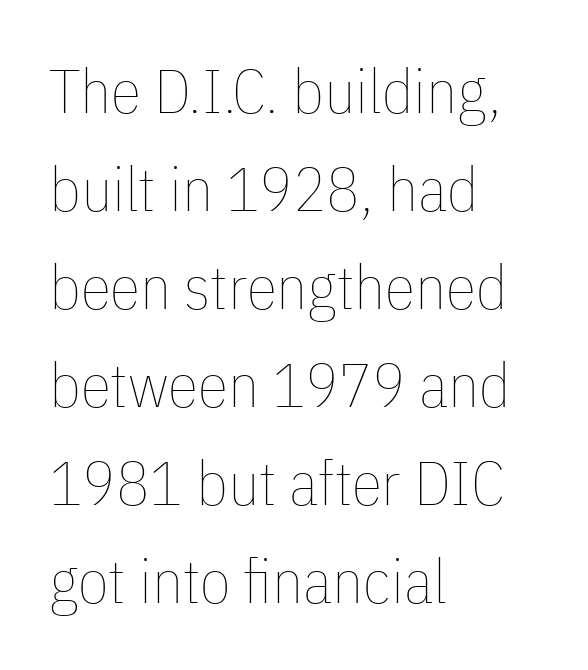
The face looks like a standard text weight, possibly lighter. The setting favours the left margin, as ordinary paragraphs usually do. The type is set solid horizontally, with unmodified tracking. This is roman type, the default non-slanted kind.
